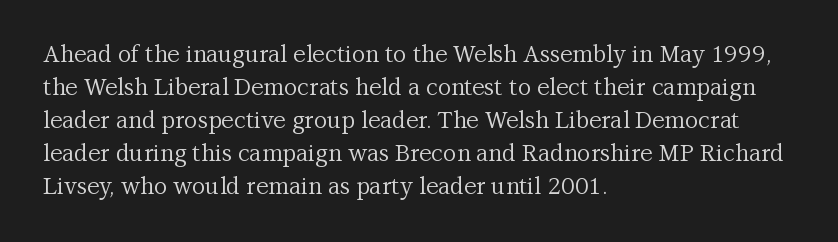
The image shows 23 px text type, upright; set left-aligned, normal line spacing (1.43x), normal letter spacing, not underlined.
